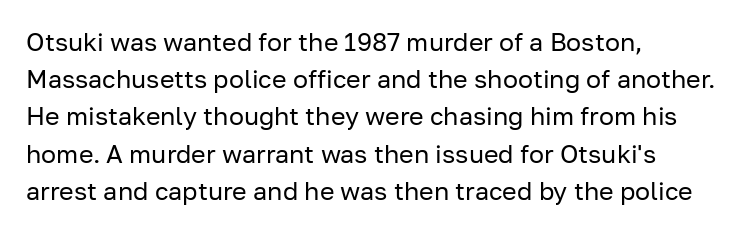
{"italic": "no", "bold": "no", "underline": "no", "align": "left", "line_spacing": "normal", "line_spacing_ratio": 1.49, "letter_spacing": "normal", "letter_spacing_em": 0.0, "glyph_px": 25}
